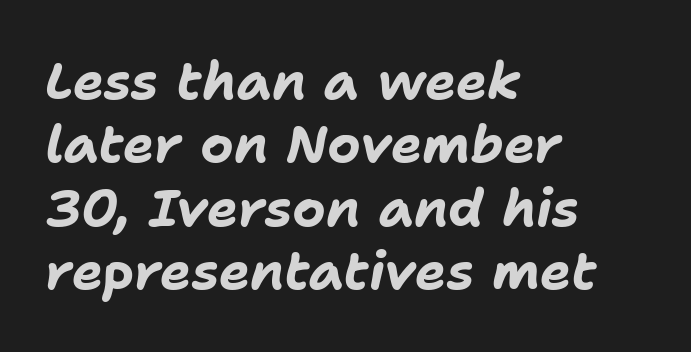
{"italic": "yes", "lean": "right", "slant_degrees": 11, "bold": "yes", "weight": "bold", "width": "normal", "stroke_contrast": "low", "x_height": "medium", "monospaced": "no", "underline": "no", "align": "left", "line_spacing_ratio": 1.22, "letter_spacing": "normal", "letter_spacing_em": 0.0, "glyph_px": 52}
